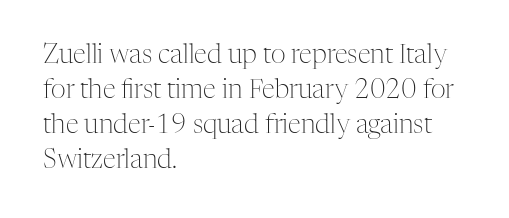
{"italic": "no", "bold": "no", "underline": "no", "align": "left", "line_spacing": "normal", "line_spacing_ratio": 1.34, "letter_spacing": "normal", "letter_spacing_em": 0.0, "glyph_px": 26}
